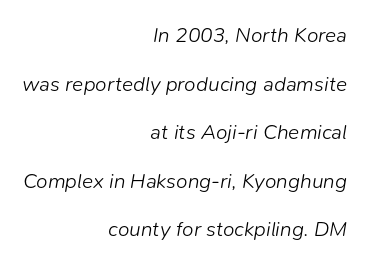
The strokes are not fattened; the text isn't bold. Compared with typical paragraphs, the rows here are farther apart. A typesetter would call this zero additional tracking. The lines in this sample share a right terminus and differ only in where they begin. When letters slant like this, we call the style italic. The foot of each line stays bare and open.
